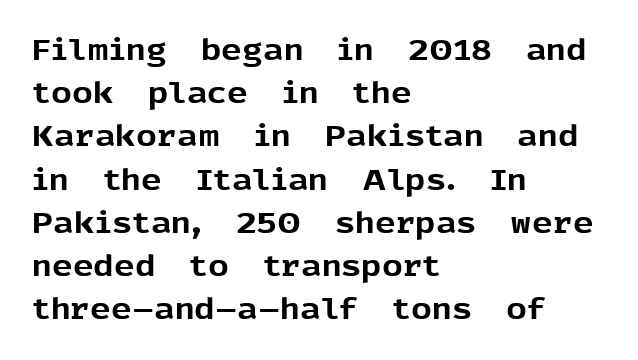
Q: Is the text bold? A: Yes.
Q: Is the text italic (slanted)? A: No, it is upright.
Q: Is the typeface a serif or a sans-serif typeface? A: Sans-serif.
Q: Is the text underlined? A: No.
Q: How is the paragraph aligned? A: Left-aligned.
Q: Is the spacing between letters normal or unusually wide? A: Normal.
Q: Is the spacing between lines tight, normal or loose? A: Normal.
Q: Width (condensed, normal, or wide)? A: Normal.
Q: x-height? A: Medium.
Q: Monospaced? A: No.
